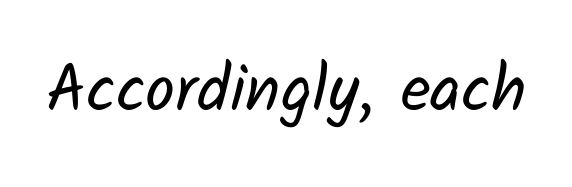
{"serif": "no", "bold": "no", "weight": "regular", "width": "normal", "stroke_contrast": "low", "x_height": "medium", "monospaced": "no", "underline": "no", "letter_spacing": "normal", "letter_spacing_em": 0.0, "glyph_px": 66}
